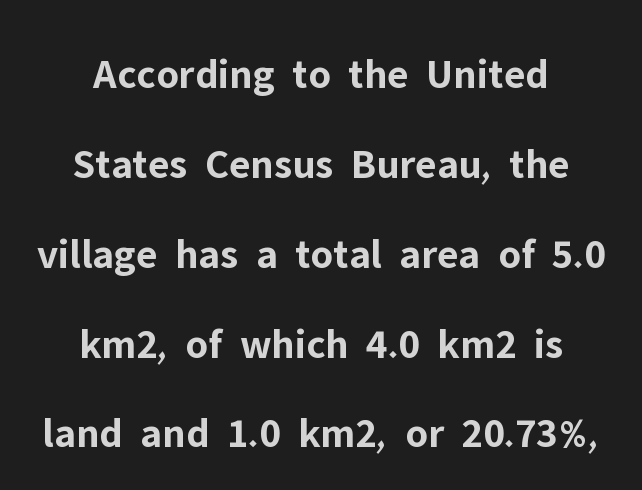
The image shows 43 px bold sans-serif type, upright; set centered, loose line spacing (2.09x), normal letter spacing, not underlined; low stroke contrast and a medium x-height.
